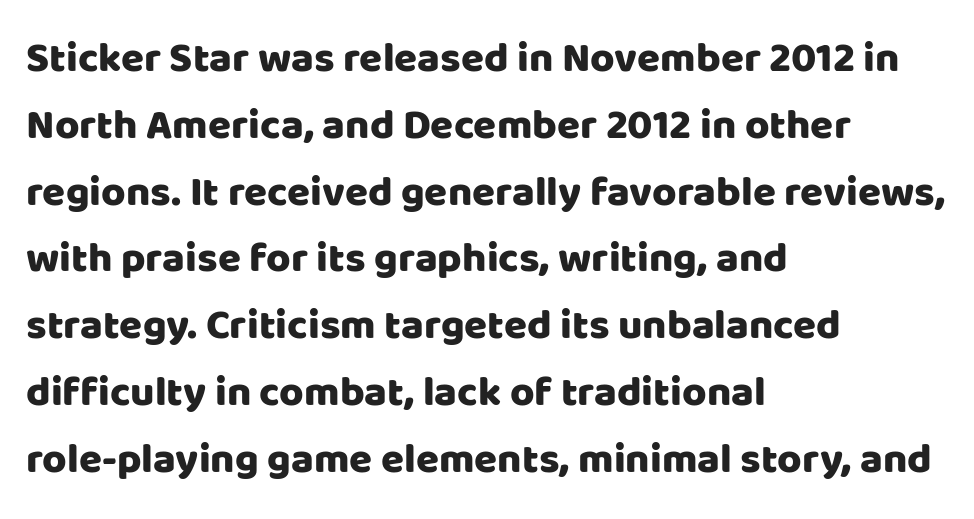
The image shows 42 px sans-serif type, upright; set left-aligned, normal line spacing (1.59x), normal letter spacing, not underlined; low stroke contrast and a large x-height.
